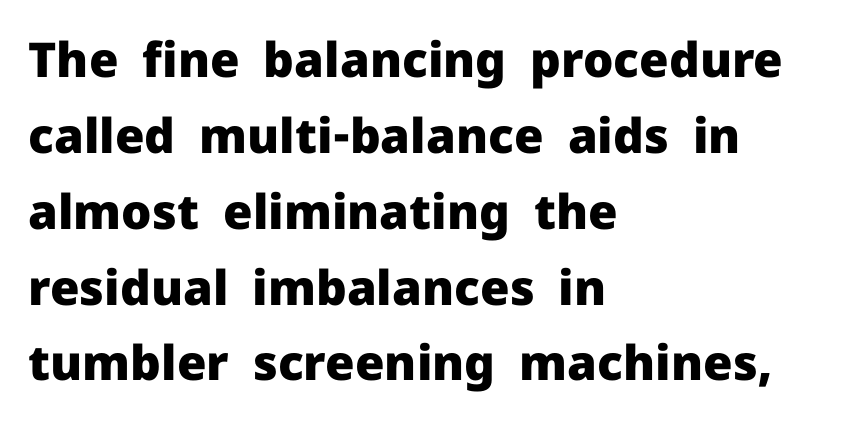
{"serif": "no", "italic": "no", "bold": "yes", "weight": "heavy", "width": "normal", "stroke_contrast": "low", "x_height": "medium", "monospaced": "no", "underline": "no", "align": "left", "line_spacing": "normal", "line_spacing_ratio": 1.58, "letter_spacing": "normal", "letter_spacing_em": 0.0, "glyph_px": 48}
